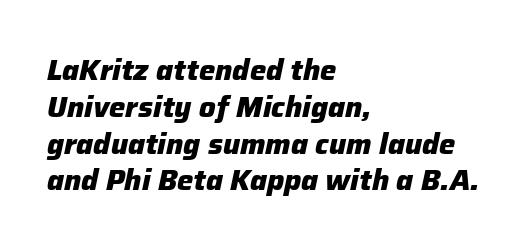
These lines are rendered in a variable-pitch font. Nothing unusual about the tracking: characters are spaced as the font intends. Compared with a centered layout, this one pins lines to the left instead. The passage shown is emphatically bold.
